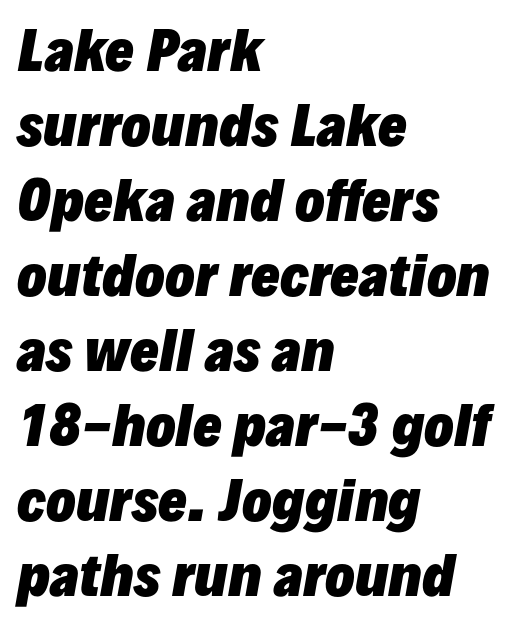
The image shows 54 px heavy type, italic (leaning right); set left-aligned, normal line spacing (1.39x), normal letter spacing, not underlined; low stroke contrast and a medium x-height.
